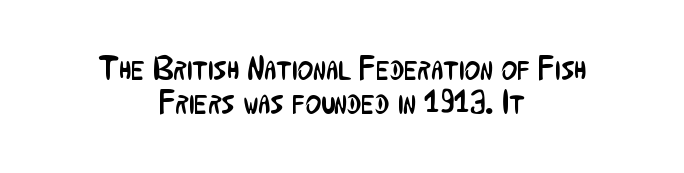
{"serif": "no", "italic": "no", "bold": "no", "weight": "regular", "width": "condensed", "stroke_contrast": "low", "x_height": "medium", "monospaced": "no", "underline": "no", "align": "center", "line_spacing": "tight", "line_spacing_ratio": 0.99, "letter_spacing": "normal", "letter_spacing_em": 0.0, "glyph_px": 34}
